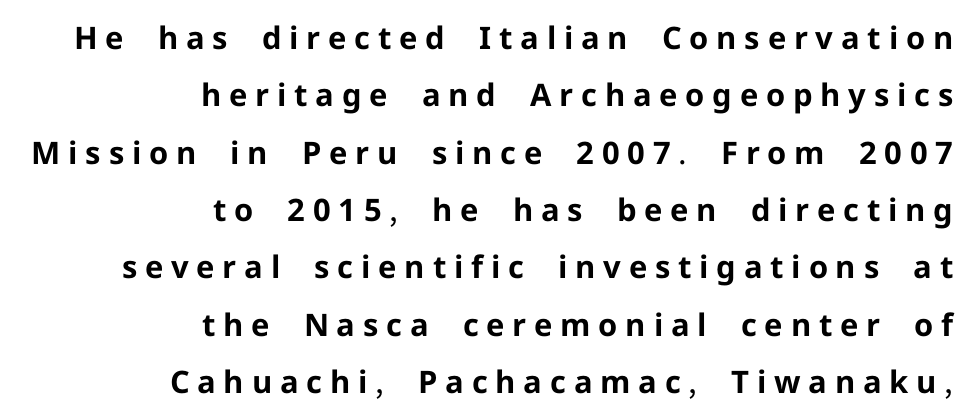
The image shows 31 px bold sans-serif type, upright; set right-aligned, line spacing 1.85x, unusually wide letter spacing (+0.25 em), not underlined; low stroke contrast and a medium x-height.
